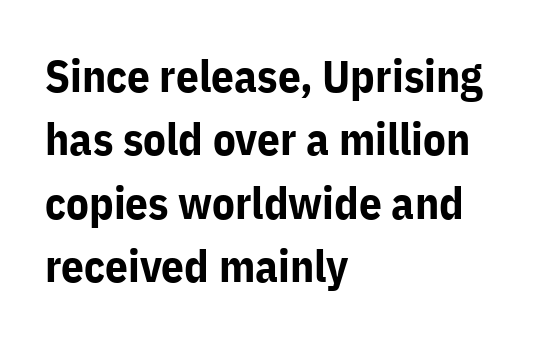
The text was rendered using a sans face with plain stroke endings. Proportional: the letters do not fall into vertical columns. Students, this is bold: see how much ink each stroke carries. Leading: standard. Honestly, there is no underline to notice here at all.
